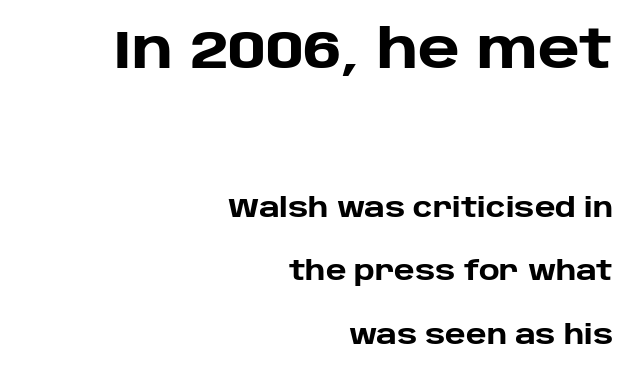
The image shows 53 px heavy sans-serif type, upright; set right-aligned, loose line spacing (2.43x), normal letter spacing, not underlined; the first (top) block is 2.04x larger; low stroke contrast and a large x-height.
